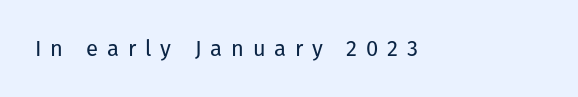
{"italic": "no", "bold": "no", "underline": "no", "letter_spacing": "wide", "letter_spacing_em": 0.4, "glyph_px": 22}
